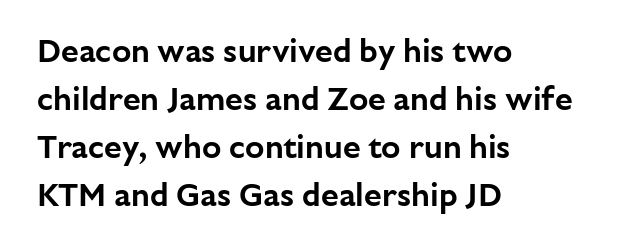
Q: Is the text italic (slanted)? A: No, it is upright.
Q: Is the typeface a serif or a sans-serif typeface? A: Sans-serif.
Q: Is the text underlined? A: No.
Q: How is the paragraph aligned? A: Left-aligned.
Q: Is the spacing between letters normal or unusually wide? A: Normal.
Q: Is the spacing between lines tight, normal or loose? A: Normal.
Q: Width (condensed, normal, or wide)? A: Normal.
Q: Stroke contrast? A: Low.
Q: x-height? A: Medium.
Q: Monospaced? A: No.
